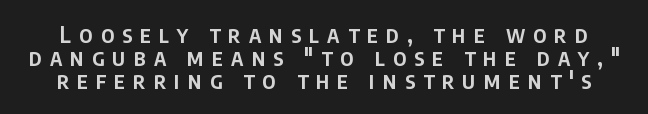
{"italic": "no", "bold": "semi", "underline": "no", "line_spacing": "tight", "line_spacing_ratio": 0.99, "letter_spacing": "wide", "letter_spacing_em": 0.35, "glyph_px": 23}
